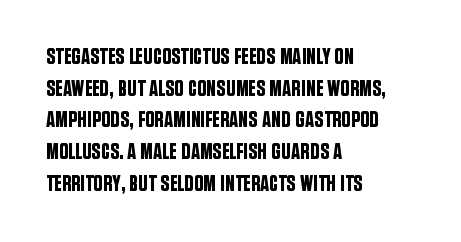
Q: Is the text italic (slanted)? A: No, it is upright.
Q: Is the text underlined? A: No.
Q: How is the paragraph aligned? A: Left-aligned.
Q: Is the spacing between letters normal or unusually wide? A: Normal.
Q: Is the spacing between lines tight, normal or loose? A: Normal.
